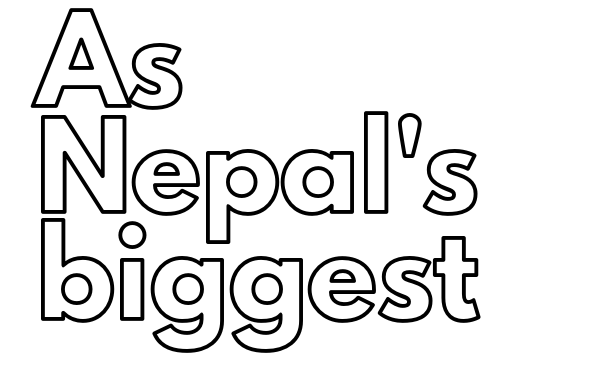
{"italic": "no", "width": "normal", "x_height": "small", "monospaced": "no", "underline": "no", "align": "left", "line_spacing": "normal", "line_spacing_ratio": 1.38, "letter_spacing": "normal", "letter_spacing_em": 0.0, "glyph_px": 77}
